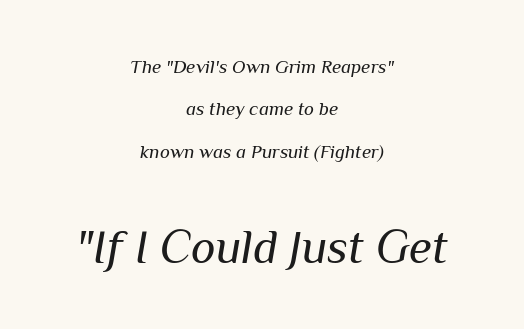
{"italic": "yes", "lean": "right", "slant_degrees": 10, "bold": "no", "weight": "regular", "width": "normal", "stroke_contrast": "medium", "x_height": "medium", "monospaced": "no", "underline": "no", "align": "center", "line_spacing": "loose", "line_spacing_ratio": 2.23, "letter_spacing": "normal", "letter_spacing_em": 0.0, "larger_block": "second", "size_ratio": 2.47, "glyph_px": 47}
